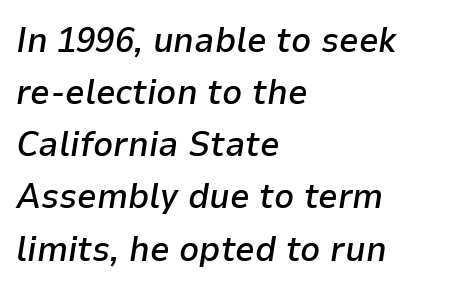
The image shows 35 px semibold type, italic (leaning right); set left-aligned, normal line spacing (1.49x), normal letter spacing, not underlined; low stroke contrast and a medium x-height.
